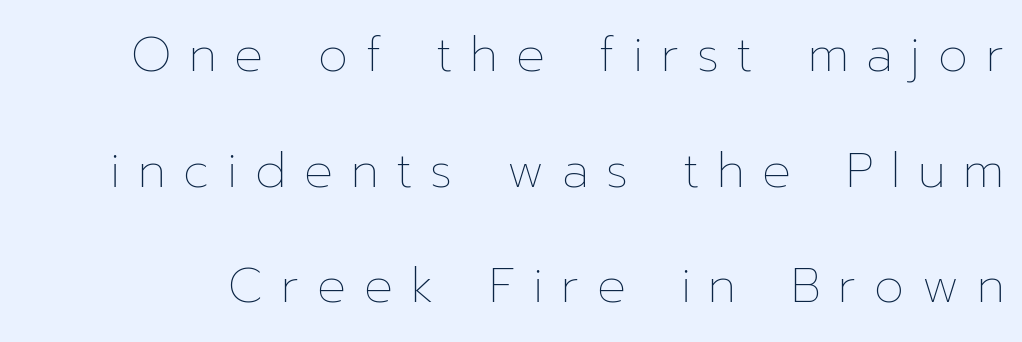
The image shows 48 px thin type, upright; set loose line spacing (2.41x), unusually wide letter spacing (+0.37 em), not underlined; low stroke contrast and a medium x-height.
